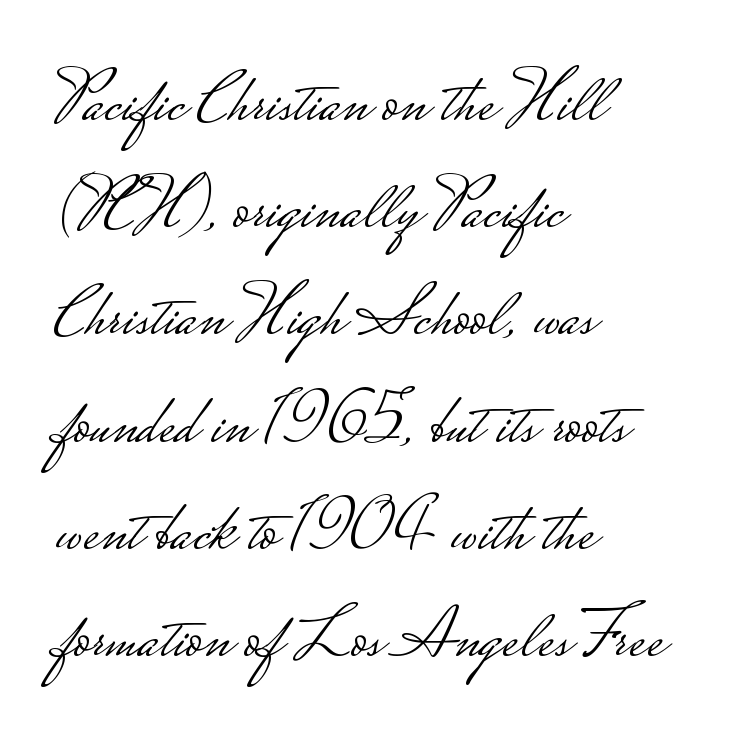
{"serif": "no", "bold": "no", "weight": "light", "width": "wide", "stroke_contrast": "low", "monospaced": "no", "underline": "no", "align": "left", "line_spacing": "normal", "line_spacing_ratio": 1.51, "letter_spacing": "normal", "letter_spacing_em": 0.0, "glyph_px": 71}
